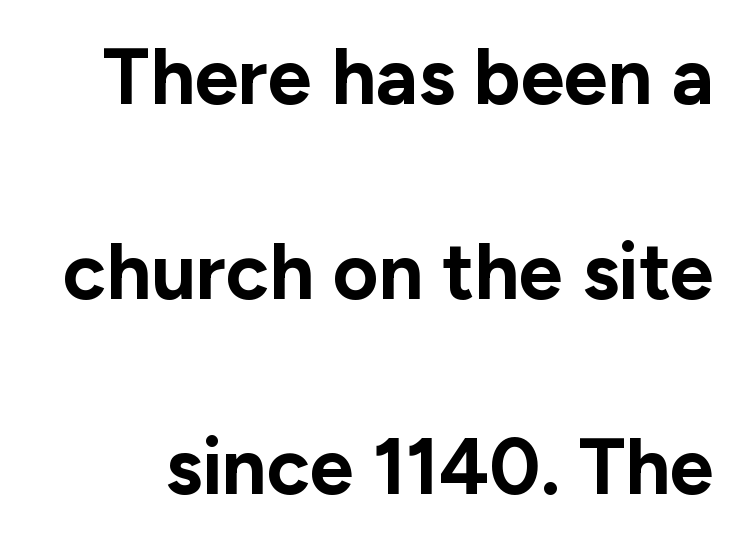
Q: Is the text bold? A: Yes.
Q: Is the text italic (slanted)? A: No, it is upright.
Q: Is the typeface a serif or a sans-serif typeface? A: Sans-serif.
Q: Is the text underlined? A: No.
Q: Is the spacing between letters normal or unusually wide? A: Normal.
Q: Is the spacing between lines tight, normal or loose? A: Loose.
Q: Width (condensed, normal, or wide)? A: Normal.
Q: Stroke contrast? A: Low.
Q: x-height? A: Medium.
Q: Monospaced? A: No.
